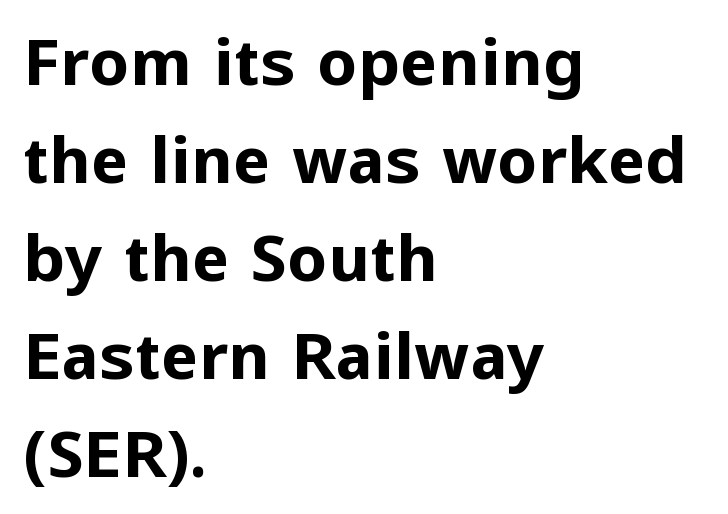
Q: Is the text bold? A: Yes.
Q: Is the text italic (slanted)? A: No, it is upright.
Q: Is the typeface a serif or a sans-serif typeface? A: Sans-serif.
Q: Is the text underlined? A: No.
Q: How is the paragraph aligned? A: Left-aligned.
Q: Is the spacing between letters normal or unusually wide? A: Normal.
Q: Is the spacing between lines tight, normal or loose? A: Normal.
Q: Width (condensed, normal, or wide)? A: Normal.
Q: Stroke contrast? A: Low.
Q: x-height? A: Medium.
Q: Monospaced? A: No.
